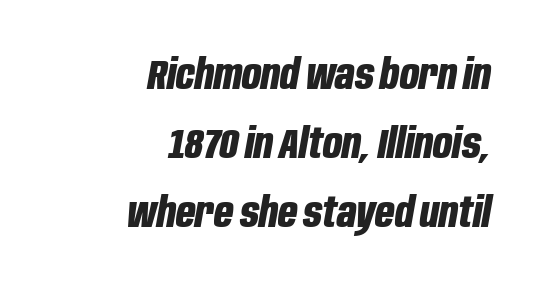
Q: Is the text bold? A: Yes.
Q: Is the text italic (slanted)? A: Yes, it leans right by about 10 degrees.
Q: Is the text underlined? A: No.
Q: How is the paragraph aligned? A: Right-aligned.
Q: Is the spacing between letters normal or unusually wide? A: Normal.
Q: Is the spacing between lines tight, normal or loose? A: Normal.
Q: Width (condensed, normal, or wide)? A: Condensed.
Q: Stroke contrast? A: Low.
Q: x-height? A: Large.
Q: Monospaced? A: No.
